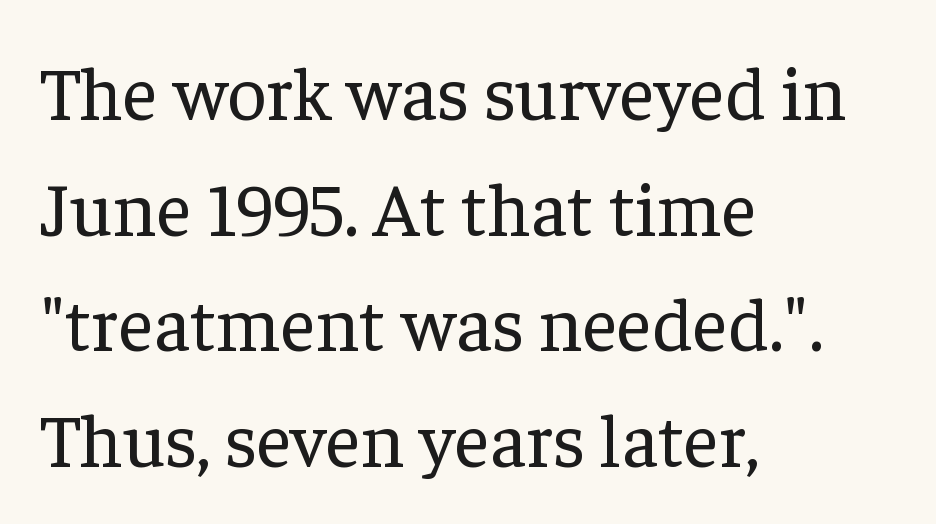
Q: Is the text bold? A: No.
Q: Is the text italic (slanted)? A: No, it is upright.
Q: Is the typeface a serif or a sans-serif typeface? A: Serif.
Q: Is the text underlined? A: No.
Q: How is the paragraph aligned? A: Left-aligned.
Q: Is the spacing between letters normal or unusually wide? A: Normal.
Q: Is the spacing between lines tight, normal or loose? A: Normal.
Q: Width (condensed, normal, or wide)? A: Normal.
Q: Stroke contrast? A: Low.
Q: x-height? A: Medium.
Q: Monospaced? A: No.
